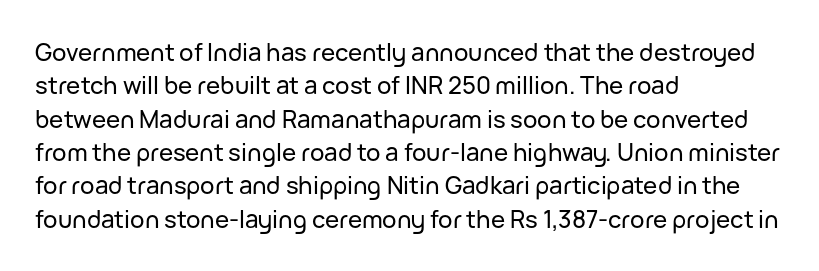
The image shows 24 px text type, upright; set left-aligned, normal line spacing (1.39x), normal letter spacing, not underlined.
